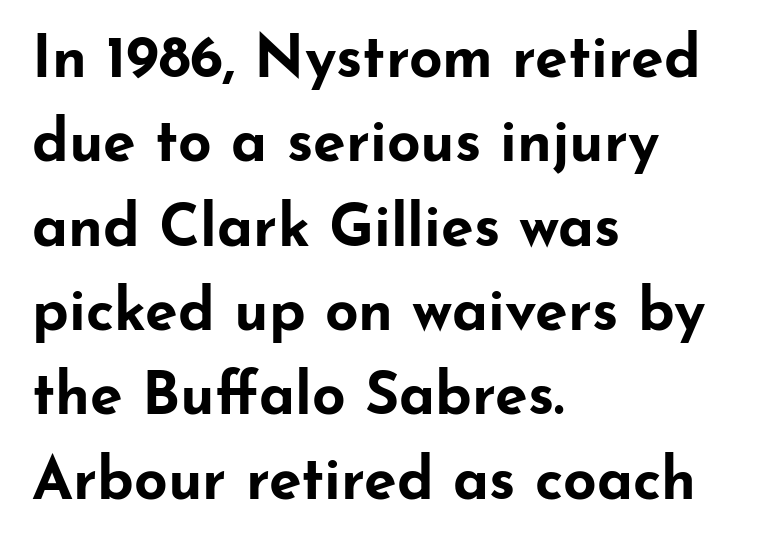
The image shows 59 px bold, wide sans-serif type, upright; set left-aligned, normal line spacing (1.43x), normal letter spacing, not underlined; low stroke contrast and a small x-height.
